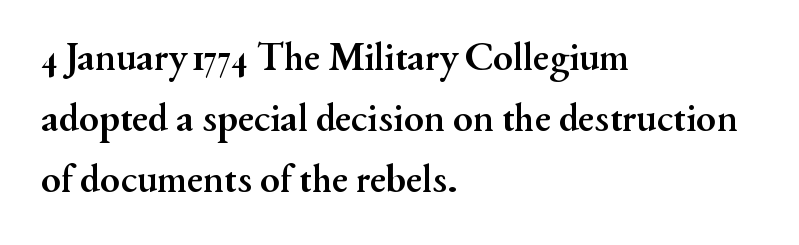
The lines are quadded left. The axis of the letterforms is exactly vertical. Spacing verdict: proportional, widths tailored to each character. These lines sit exactly where default settings would place them. Serifs: yes, visible at the terminals of the letterforms.
